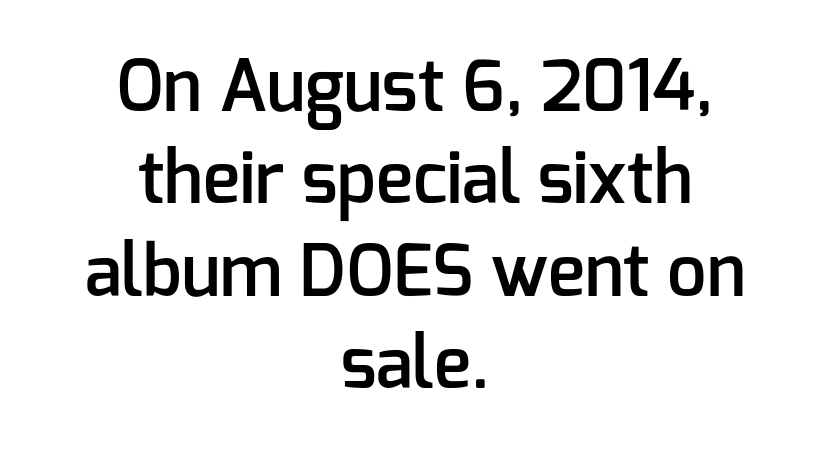
{"serif": "no", "italic": "no", "bold": "semi", "weight": "semibold", "width": "normal", "stroke_contrast": "low", "x_height": "medium", "monospaced": "no", "underline": "no", "align": "center", "line_spacing": "normal", "line_spacing_ratio": 1.32, "letter_spacing": "normal", "letter_spacing_em": 0.0, "glyph_px": 70}
